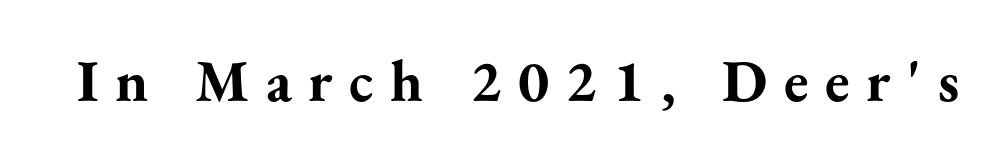
The image shows 59 px bold serif type, upright; set unusually wide letter spacing (+0.28 em), not underlined; medium stroke contrast and a small x-height.
